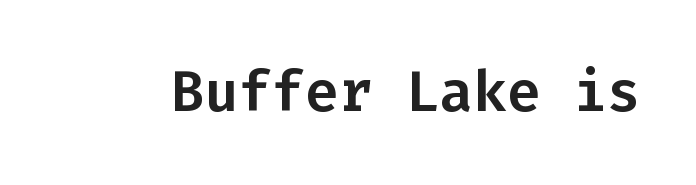
Q: Is the text italic (slanted)? A: No, it is upright.
Q: Is the typeface a serif or a sans-serif typeface? A: Sans-serif.
Q: Is the text underlined? A: No.
Q: Is the spacing between letters normal or unusually wide? A: Normal.
Q: Width (condensed, normal, or wide)? A: Normal.
Q: Stroke contrast? A: Low.
Q: x-height? A: Medium.
Q: Monospaced? A: Yes.
